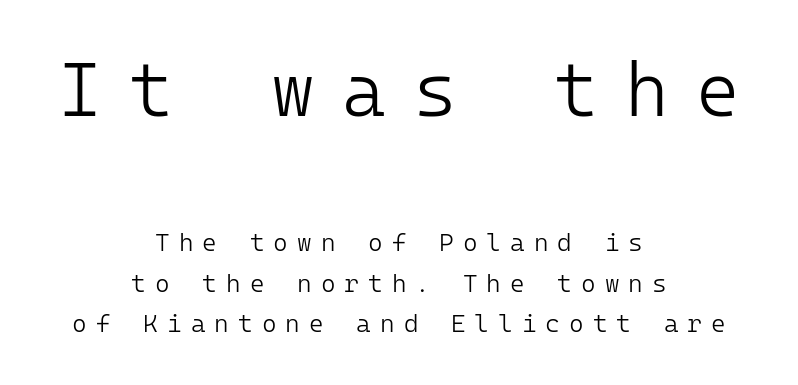
The image shows 75 px light sans-serif type, upright, monospaced; set centered, normal line spacing (1.62x), unusually wide letter spacing (+0.36 em), not underlined; the first (top) block is 3.0x larger; low stroke contrast and a medium x-height.
